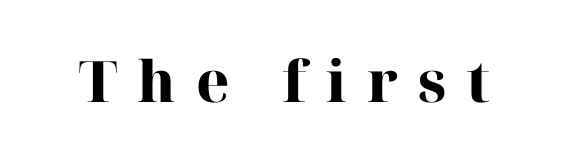
These lines carry a lot of weight — the face is fully bold. Proportional: the letters do not fall into vertical columns. The glyphs in this specimen are seriffed. What stands out about the letter spacing? Its width — letters are far apart. Has an underline been added? It has not. Upright lettering throughout.
